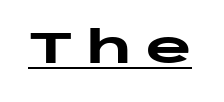
The image shows 44 px heavy, wide sans-serif type, upright; set unusually wide letter spacing (+0.31 em), underlined; low stroke contrast and a large x-height.
